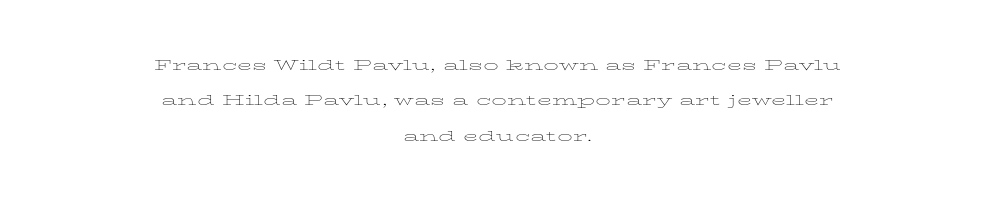
{"italic": "no", "bold": "no", "underline": "no", "align": "center", "line_spacing_ratio": 1.77, "letter_spacing": "normal", "letter_spacing_em": 0.0, "glyph_px": 20}
